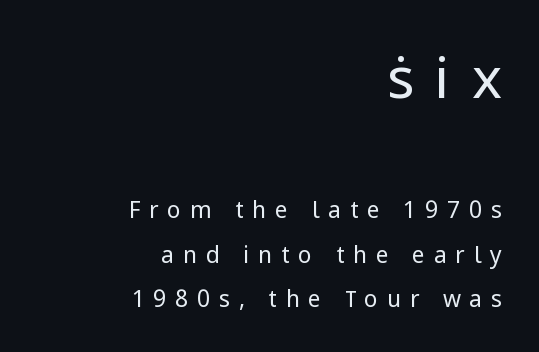
The font is comparable to plain body text, perhaps lighter. Underlining? Definitely not there. Display-style spreading of the glyphs; the letterfit is very open. The block sitting higher on the canvas is the one with enlarged characters. The paragraph has a hard right edge and a soft left edge.
